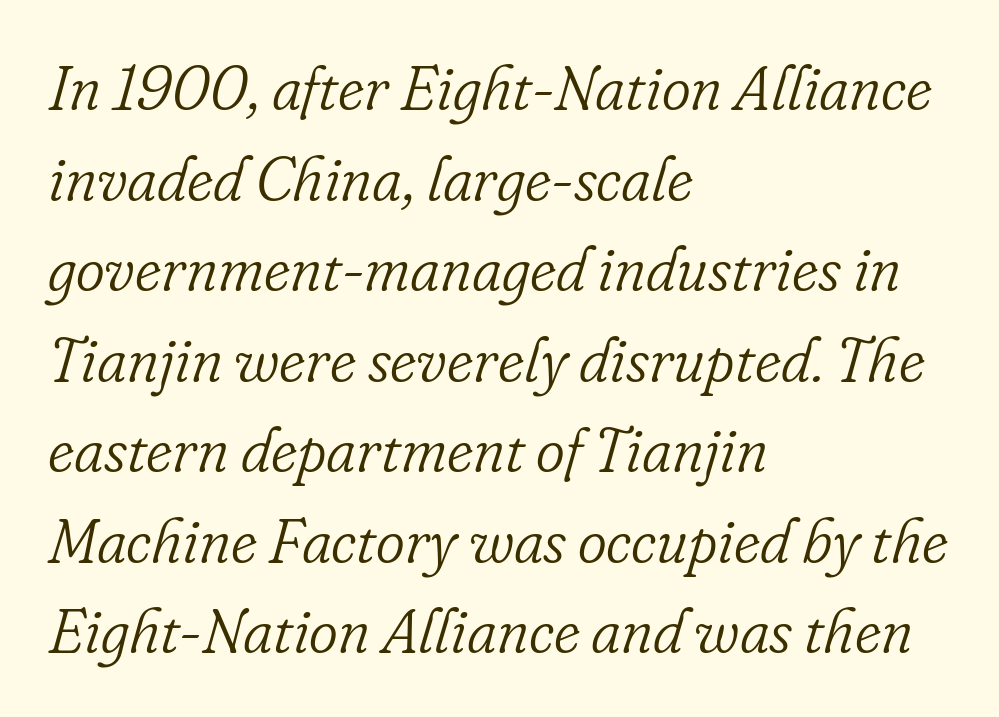
The font's italic variant was chosen for this text. A light-to-regular cut is what we see here. In CSS terms this would be text-align: left. Decoration check: the copy has no underline. Students, note that the glyphs here touch the page at normal intervals.
